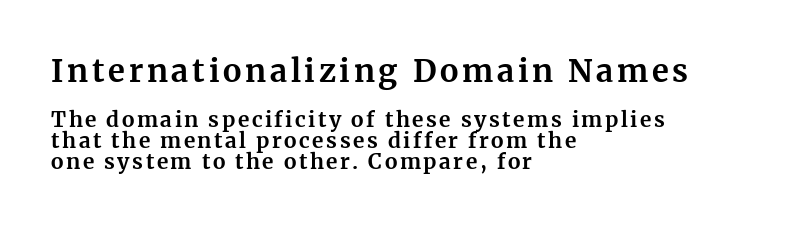
{"serif": "yes", "italic": "no", "bold": "yes", "weight": "bold", "width": "normal", "stroke_contrast": "medium", "x_height": "medium", "monospaced": "no", "underline": "no", "align": "left", "line_spacing": "tight", "line_spacing_ratio": 0.99, "larger_block": "first", "size_ratio": 1.48, "glyph_px": 31}
